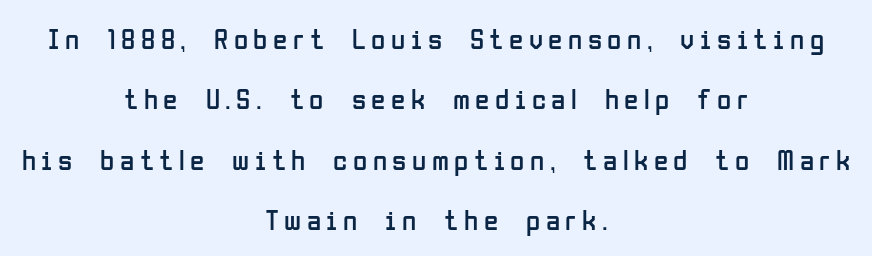
Q: Is the text bold? A: No.
Q: Is the text italic (slanted)? A: No, it is upright.
Q: Is the typeface a serif or a sans-serif typeface? A: Sans-serif.
Q: Is the text underlined? A: No.
Q: How is the paragraph aligned? A: Centered.
Q: Is the spacing between lines tight, normal or loose? A: Loose.
Q: Width (condensed, normal, or wide)? A: Condensed.
Q: Stroke contrast? A: Low.
Q: x-height? A: Medium.
Q: Monospaced? A: No.
